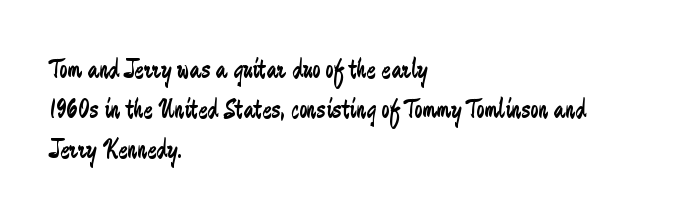
This sample has the flowing, uneven cadence of proportional lettering. A light-to-regular cut is what we see here. The letterforms sit shoulder to shoulder at normal distance. Honestly, there is no underline to notice here at all.
